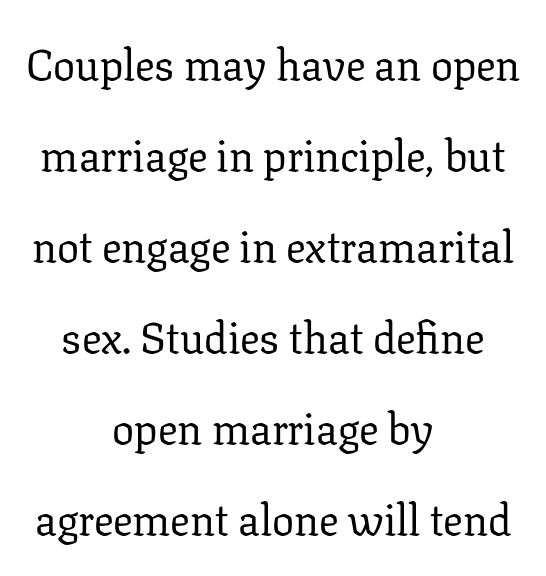
The image shows 44 px regular-weight serif type, upright; set centered, loose line spacing (2.07x), normal letter spacing, not underlined; low stroke contrast and a medium x-height.
